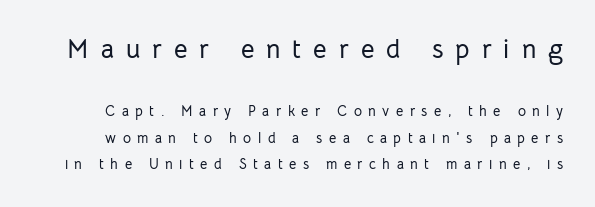
{"italic": "no", "underline": "no", "line_spacing": "loose", "line_spacing_ratio": 1.9, "letter_spacing": "wide", "letter_spacing_em": 0.46, "larger_block": "first", "size_ratio": 1.86, "glyph_px": 26}
